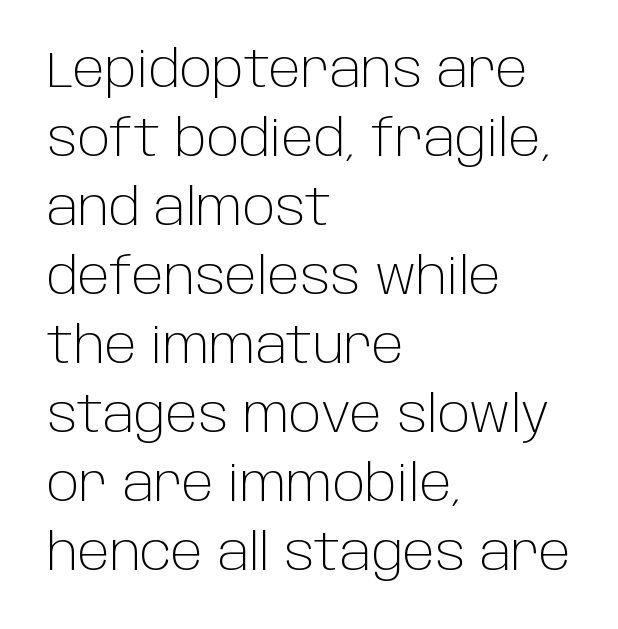
The image shows 50 px light sans-serif type, upright; set left-aligned, normal line spacing (1.38x), normal letter spacing, not underlined; low stroke contrast and a large x-height.
